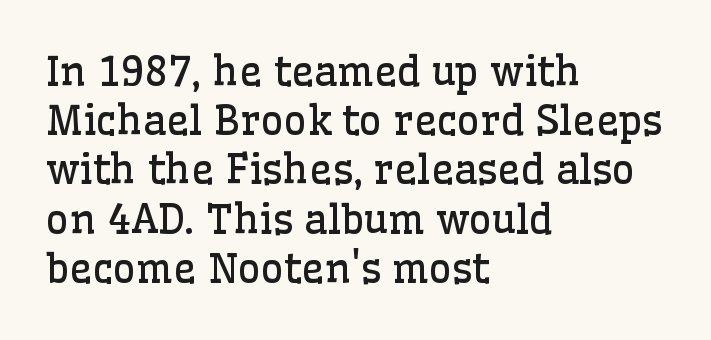
{"serif": "yes", "italic": "no", "bold": "no", "weight": "regular", "width": "normal", "stroke_contrast": "low", "x_height": "medium", "monospaced": "no", "underline": "no", "align": "left", "line_spacing_ratio": 1.23, "letter_spacing": "normal", "letter_spacing_em": 0.0, "glyph_px": 40}
